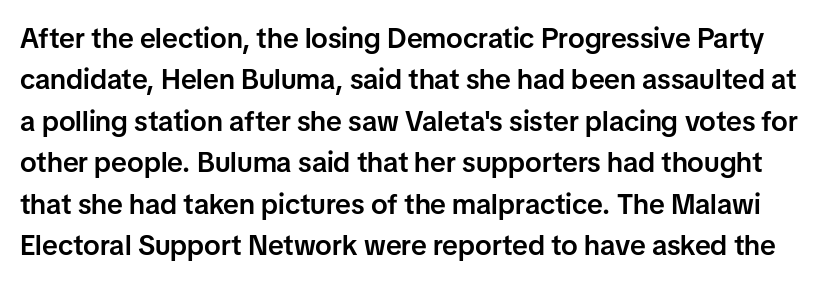
Q: Is the text bold? A: Semi-bold.
Q: Is the text italic (slanted)? A: No, it is upright.
Q: Is the typeface a serif or a sans-serif typeface? A: Sans-serif.
Q: Is the text underlined? A: No.
Q: Is the spacing between letters normal or unusually wide? A: Normal.
Q: Is the spacing between lines tight, normal or loose? A: Normal.
Q: Width (condensed, normal, or wide)? A: Normal.
Q: Stroke contrast? A: Low.
Q: x-height? A: Medium.
Q: Monospaced? A: No.
